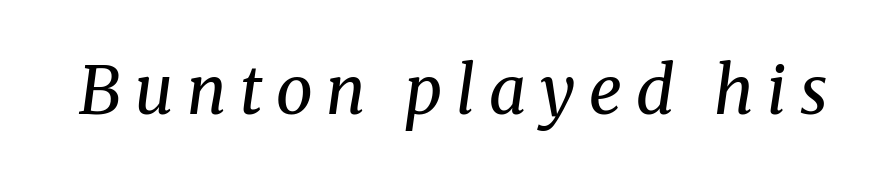
The image shows 66 px regular-weight serif type, italic (leaning right); set unusually wide letter spacing (+0.21 em), not underlined; medium stroke contrast and a medium x-height.
